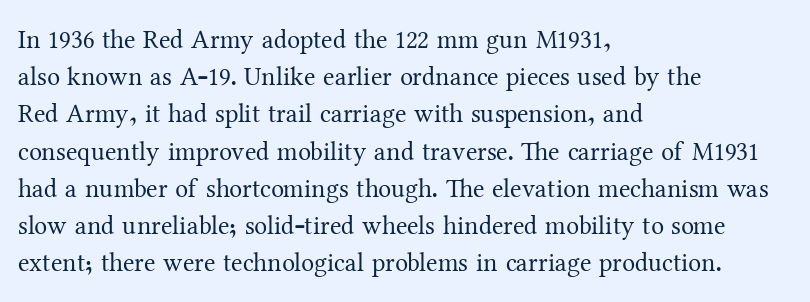
Q: Is the text bold? A: No.
Q: Is the text italic (slanted)? A: No, it is upright.
Q: Is the text underlined? A: No.
Q: How is the paragraph aligned? A: Left-aligned.
Q: Is the spacing between letters normal or unusually wide? A: Normal.
Q: Is the spacing between lines tight, normal or loose? A: Normal.
